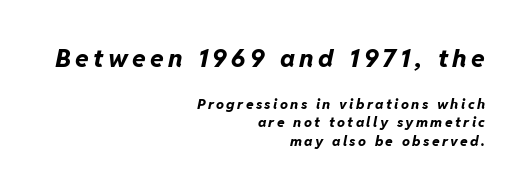
A normal amount of white space separates one row of letters from the next. Bold? Absolutely — the strokes are thick and heavy. This rendering uses right alignment, leaving the left contour irregular. The passage shown begins with its larger block and ends with its smaller one.
